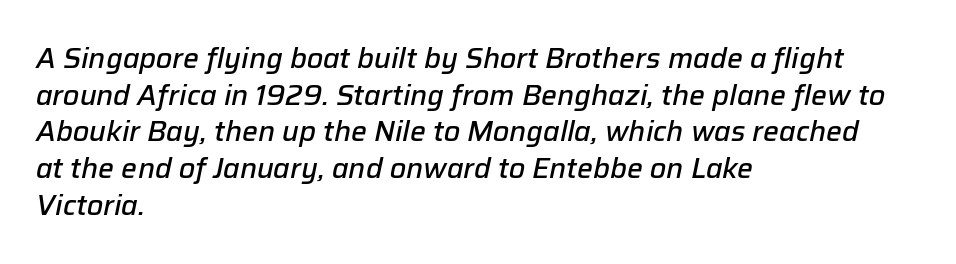
The area under the type is left untouched. A typesetter would mark this as italic. How would I describe the line gaps? Plain and ordinary. These lines stack with their left ends in a neat column.
